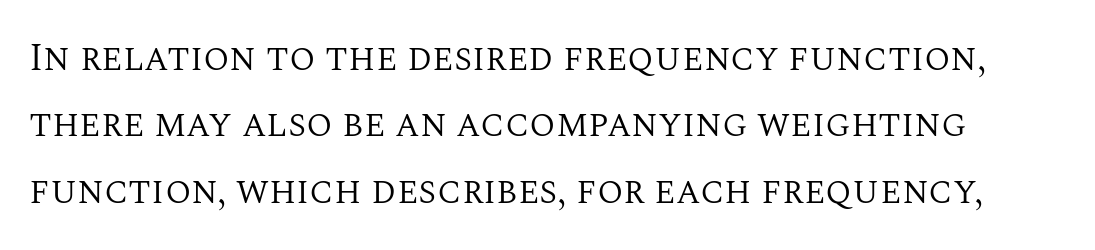
{"serif": "yes", "italic": "no", "bold": "no", "weight": "regular", "width": "normal", "stroke_contrast": "medium", "x_height": "large", "monospaced": "no", "underline": "no", "line_spacing_ratio": 1.75, "letter_spacing": "normal", "letter_spacing_em": 0.0, "glyph_px": 38}
